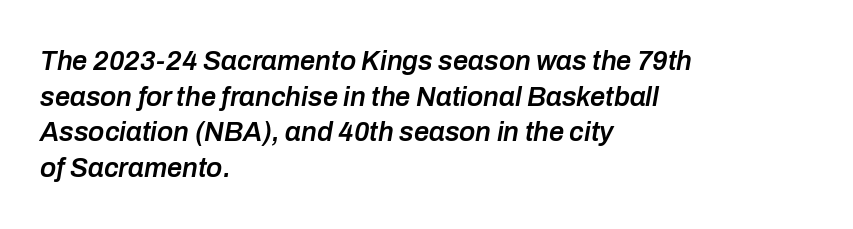
Rule under the text: the space is simply empty. A somewhat darkened texture: the type is semibold rather than bold. The typography opts for an oblique posture over an upright one. The line texture is even and compact thanks to regular tracking. Notice how the passage keeps a crisp vertical edge on the left only. These lines sit exactly where default settings would place them.
